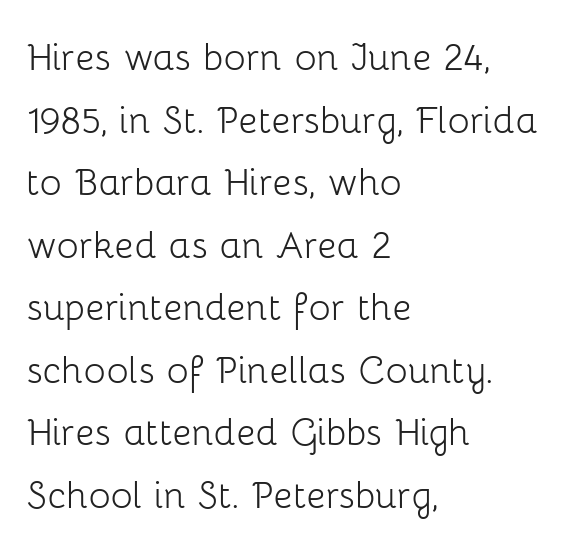
{"serif": "no", "italic": "no", "bold": "no", "weight": "light", "width": "normal", "stroke_contrast": "low", "x_height": "medium", "monospaced": "no", "underline": "no", "align": "left", "line_spacing": "normal", "line_spacing_ratio": 1.36, "letter_spacing": "normal", "letter_spacing_em": 0.0, "glyph_px": 46}
